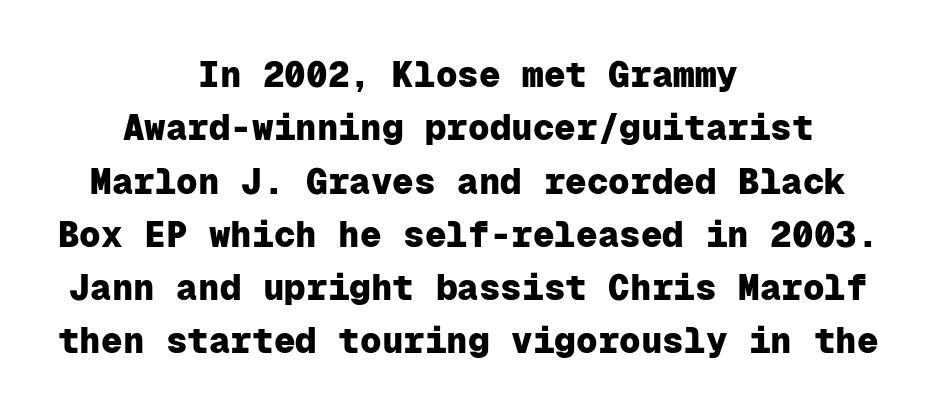
The image shows 36 px heavy sans-serif type, upright, monospaced; set centered, normal line spacing (1.48x), normal letter spacing, not underlined; low stroke contrast and a medium x-height.
